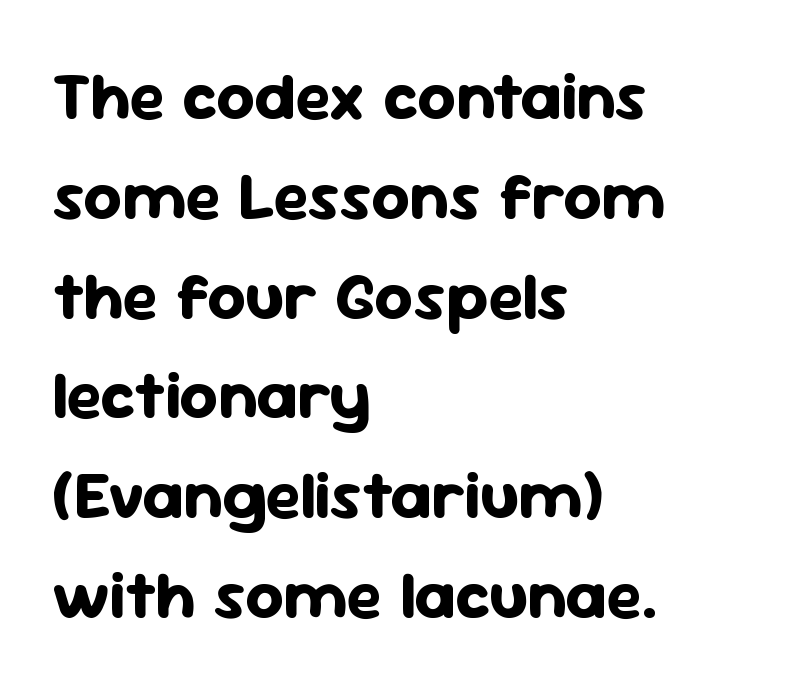
Q: Is the text bold? A: Yes.
Q: Is the text italic (slanted)? A: No, it is upright.
Q: Is the typeface a serif or a sans-serif typeface? A: Sans-serif.
Q: Is the text underlined? A: No.
Q: How is the paragraph aligned? A: Left-aligned.
Q: Is the spacing between letters normal or unusually wide? A: Normal.
Q: Is the spacing between lines tight, normal or loose? A: Normal.
Q: Width (condensed, normal, or wide)? A: Normal.
Q: Stroke contrast? A: Low.
Q: x-height? A: Medium.
Q: Monospaced? A: No.
